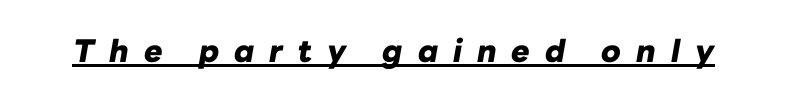
The image shows 31 px heavy type, italic (leaning right); set unusually wide letter spacing (+0.48 em), underlined; low stroke contrast and a medium x-height.
